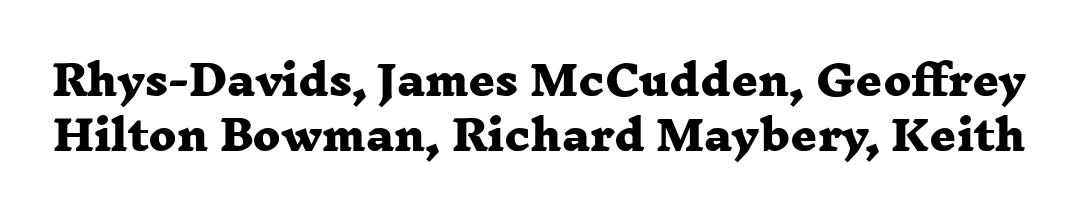
Q: Is the text bold? A: Yes.
Q: Is the typeface a serif or a sans-serif typeface? A: Serif.
Q: Is the text underlined? A: No.
Q: Is the spacing between letters normal or unusually wide? A: Normal.
Q: Is the spacing between lines tight, normal or loose? A: Normal.
Q: Width (condensed, normal, or wide)? A: Wide.
Q: Stroke contrast? A: Low.
Q: x-height? A: Medium.
Q: Monospaced? A: No.
